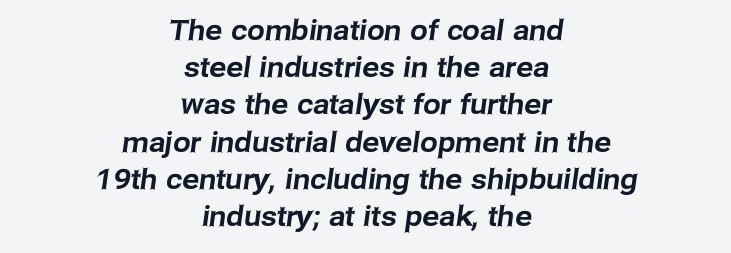
{"serif": "no", "width": "normal", "stroke_contrast": "low", "x_height": "medium", "monospaced": "no", "underline": "no", "align": "center", "line_spacing": "normal", "line_spacing_ratio": 1.33, "letter_spacing": "normal", "letter_spacing_em": 0.0, "glyph_px": 28}
